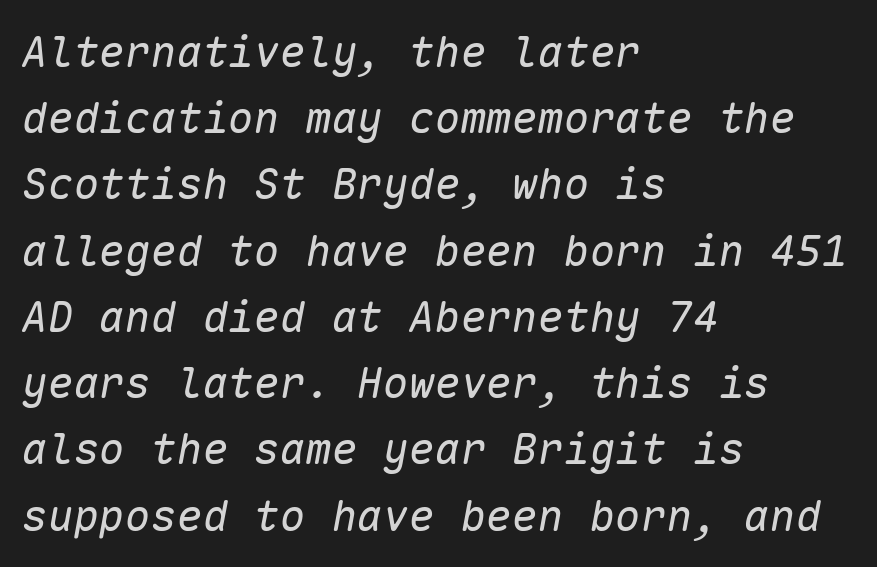
The image shows 43 px regular-weight type, italic (leaning right), monospaced; set left-aligned, normal line spacing (1.54x), normal letter spacing, not underlined; low stroke contrast and a medium x-height.
